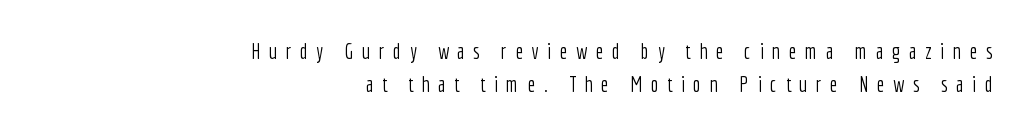
{"italic": "no", "bold": "no", "underline": "no", "align": "right", "line_spacing": "normal", "line_spacing_ratio": 1.55, "letter_spacing": "wide", "letter_spacing_em": 0.41, "glyph_px": 21}
